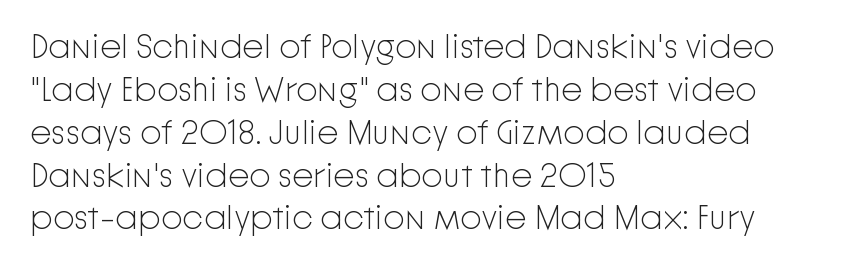
{"serif": "no", "italic": "no", "bold": "no", "weight": "light", "width": "normal", "stroke_contrast": "low", "x_height": "medium", "monospaced": "no", "underline": "no", "align": "left", "line_spacing": "normal", "line_spacing_ratio": 1.26, "letter_spacing": "normal", "letter_spacing_em": 0.0, "glyph_px": 34}
